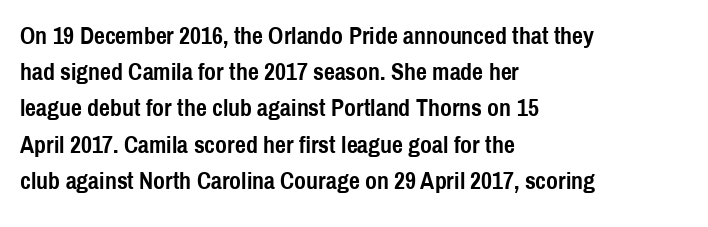
{"italic": "no", "bold": "yes", "underline": "no", "align": "left", "line_spacing": "normal", "line_spacing_ratio": 1.51, "letter_spacing": "normal", "letter_spacing_em": 0.0, "glyph_px": 24}
